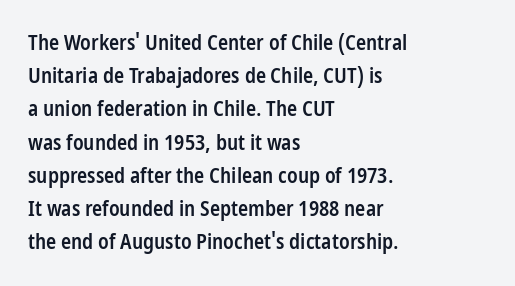
Q: Is the text bold? A: Semi-bold.
Q: Is the text italic (slanted)? A: No, it is upright.
Q: Is the text underlined? A: No.
Q: How is the paragraph aligned? A: Left-aligned.
Q: Is the spacing between letters normal or unusually wide? A: Normal.
Q: Is the spacing between lines tight, normal or loose? A: Normal.
